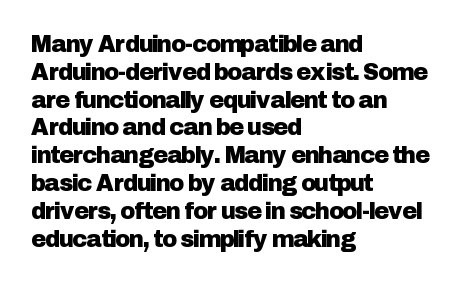
Here the glyphs are tracked normally, forming tight word shapes. The specimen omits any rule beneath the text block's lines. Vertical strokes here are truly vertical. The lines in this sample share a left origin and differ only in where they stop.
